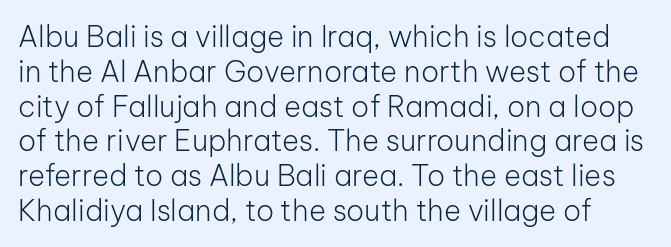
Q: Is the text bold? A: No.
Q: Is the text italic (slanted)? A: No, it is upright.
Q: Is the typeface a serif or a sans-serif typeface? A: Sans-serif.
Q: Is the text underlined? A: No.
Q: Is the spacing between letters normal or unusually wide? A: Normal.
Q: Width (condensed, normal, or wide)? A: Normal.
Q: Stroke contrast? A: Low.
Q: x-height? A: Medium.
Q: Monospaced? A: No.
